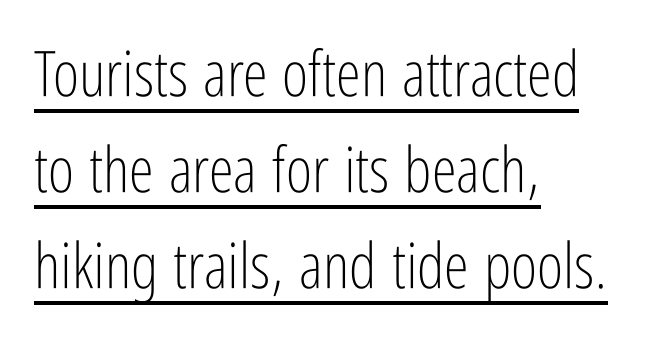
The cut favours lightness, reaching ordinary text weight at its darkest. Vertical spacing — default. The gaps between neighbouring characters are ordinary and unremarkable. Rendered with straight, roman letterforms.
